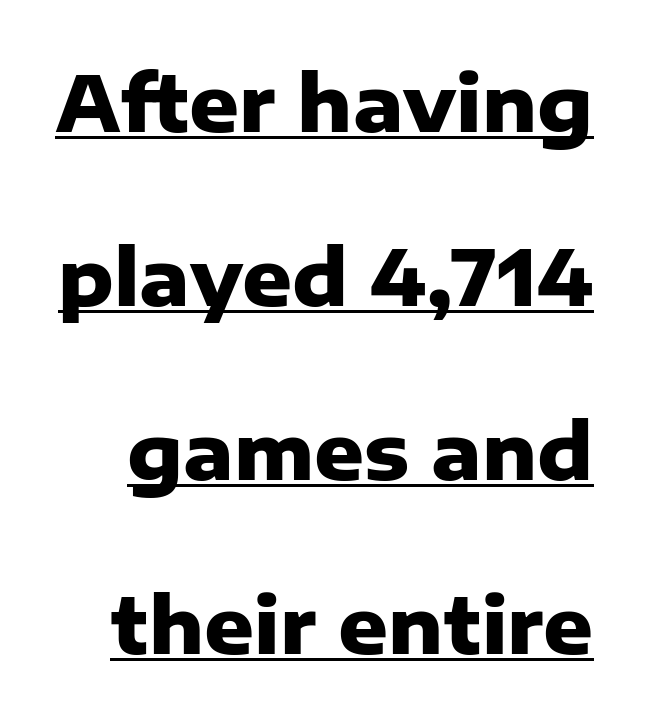
The image shows 77 px heavy sans-serif type, upright; set loose line spacing (2.26x), normal letter spacing, underlined; low stroke contrast and a medium x-height.
